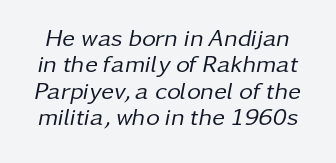
Q: Is the text bold? A: No.
Q: Is the text italic (slanted)? A: Yes, it leans right by about 11 degrees.
Q: Is the text underlined? A: No.
Q: Is the spacing between letters normal or unusually wide? A: Normal.
Q: Is the spacing between lines tight, normal or loose? A: Tight.
